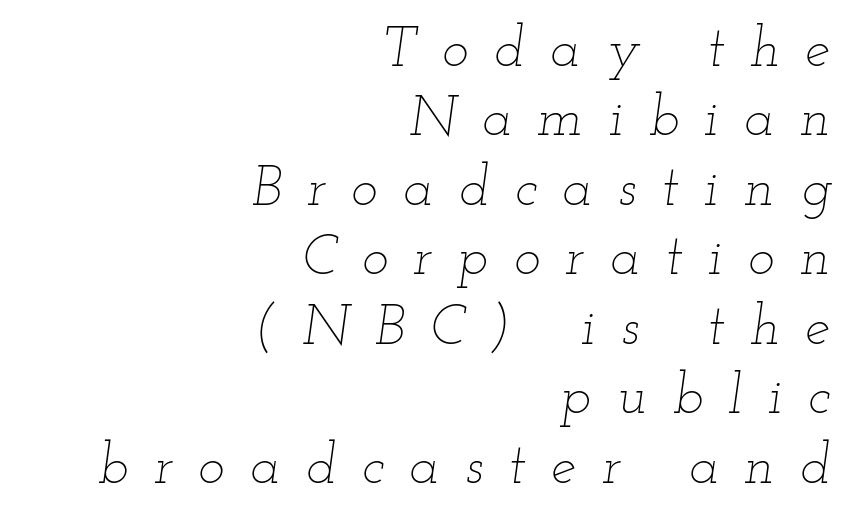
Short note: letters widely spaced. Nothing heavy about these letters — not bold at all. Designer's note — italics engaged. A typesetter would call this proportional, since set widths differ per character.
